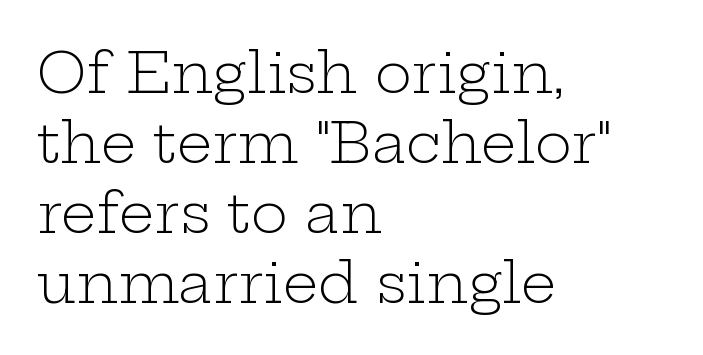
{"serif": "yes", "italic": "no", "bold": "no", "weight": "light", "width": "wide", "stroke_contrast": "low", "x_height": "medium", "monospaced": "no", "underline": "no", "align": "left", "line_spacing": "normal", "line_spacing_ratio": 1.25, "letter_spacing": "normal", "letter_spacing_em": 0.0, "glyph_px": 56}
